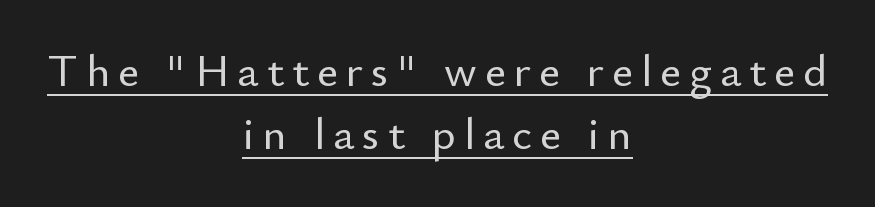
{"serif": "no", "italic": "no", "width": "normal", "stroke_contrast": "low", "x_height": "small", "monospaced": "no", "underline": "yes", "align": "center", "line_spacing": "normal", "line_spacing_ratio": 1.39, "glyph_px": 45}
